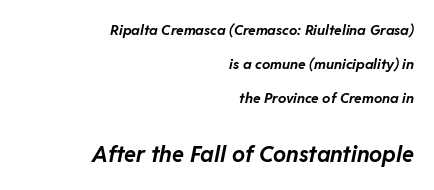
You'd pick this weight for a headline — it's a proper bold. Which chunk is bigger? The second one — the bottom block dwarfs the top. Bare-footed words on every line. The typography opts for an oblique posture over an upright one. The tracking reads as untouched default to a designer's eye. The rendering anchors every line to the right-hand side.
